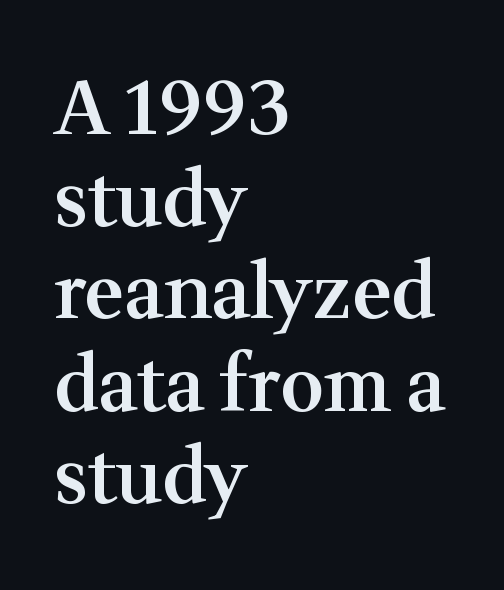
{"serif": "yes", "italic": "no", "bold": "semi", "weight": "semibold", "width": "normal", "stroke_contrast": "medium", "x_height": "medium", "monospaced": "no", "underline": "no", "align": "left", "line_spacing_ratio": 1.23, "letter_spacing": "normal", "letter_spacing_em": 0.0, "glyph_px": 75}
